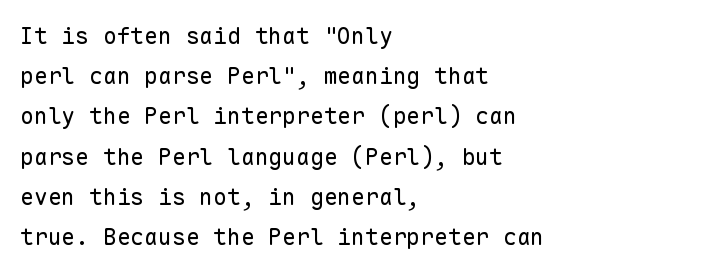
Q: Is the text bold? A: No.
Q: Is the text italic (slanted)? A: No, it is upright.
Q: Is the text underlined? A: No.
Q: How is the paragraph aligned? A: Left-aligned.
Q: Is the spacing between letters normal or unusually wide? A: Normal.
